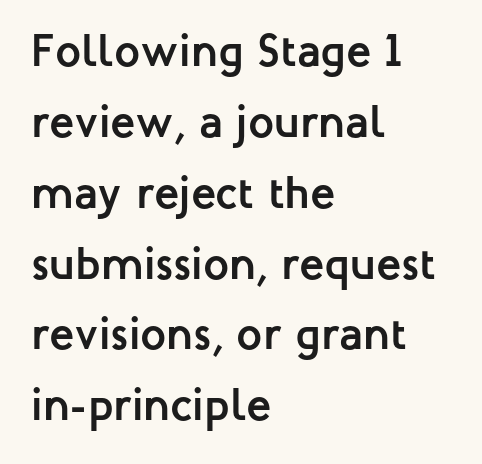
Notice how descenders clear the ascenders below comfortably — that's standard leading. These words are printed bold, with thick strokes throughout. Which margin do the lines hug? The left one — the right edge is uneven. Font category for this specimen: sans-serif. Look at the tracking — it's just the regular setting, nothing added.
